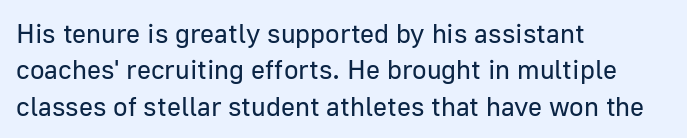
{"italic": "no", "bold": "no", "underline": "no", "align": "left", "line_spacing": "normal", "line_spacing_ratio": 1.35, "letter_spacing": "normal", "letter_spacing_em": 0.0, "glyph_px": 27}
